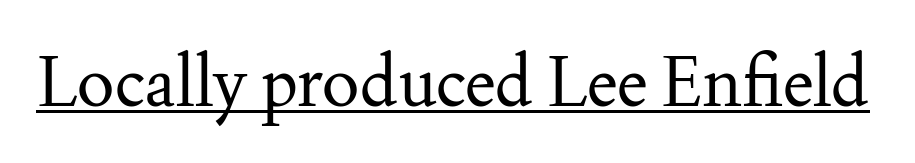
Q: Is the text bold? A: No.
Q: Is the text italic (slanted)? A: No, it is upright.
Q: Is the typeface a serif or a sans-serif typeface? A: Serif.
Q: Is the text underlined? A: Yes.
Q: Is the spacing between letters normal or unusually wide? A: Normal.
Q: Width (condensed, normal, or wide)? A: Normal.
Q: Stroke contrast? A: Medium.
Q: x-height? A: Small.
Q: Monospaced? A: No.
